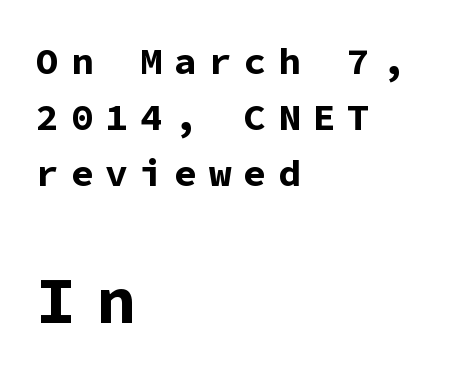
Q: Is the text bold? A: Yes.
Q: Is the text italic (slanted)? A: No, it is upright.
Q: Is the typeface a serif or a sans-serif typeface? A: Sans-serif.
Q: Is the text underlined? A: No.
Q: How is the paragraph aligned? A: Left-aligned.
Q: Is the spacing between letters normal or unusually wide? A: Unusually wide.
Q: Is the spacing between lines tight, normal or loose? A: Normal.
Q: Which block of text is set in a larger size, the first (top) or the second (bottom)? A: The second (bottom) one.
Q: Width (condensed, normal, or wide)? A: Normal.
Q: Stroke contrast? A: Low.
Q: x-height? A: Medium.
Q: Monospaced? A: Yes.
